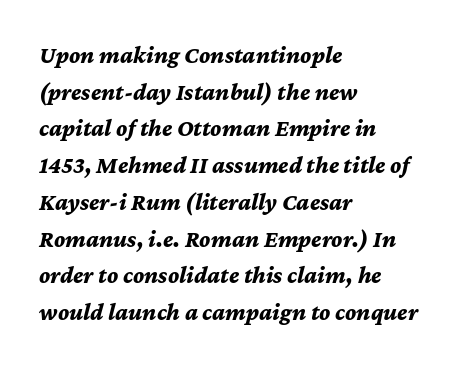
The passage shown leans; its letterforms are oblique. A student would call this left alignment; a typographer would say flush left, rag right. The type is set solid horizontally, with unmodified tracking. Notice how descenders clear the ascenders below comfortably — that's standard leading. Anything drawn beneath the words? Only blank space. Students, this is bold: see how much ink each stroke carries.
